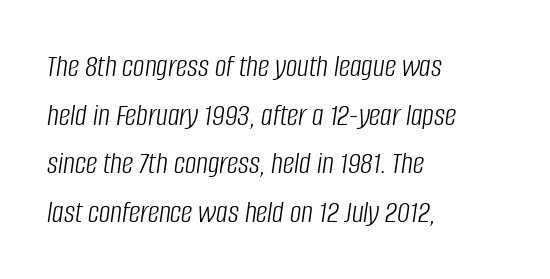
The image shows 32 px light, condensed type, italic (leaning right); set left-aligned, normal line spacing (1.52x), normal letter spacing, not underlined; low stroke contrast and a large x-height.
